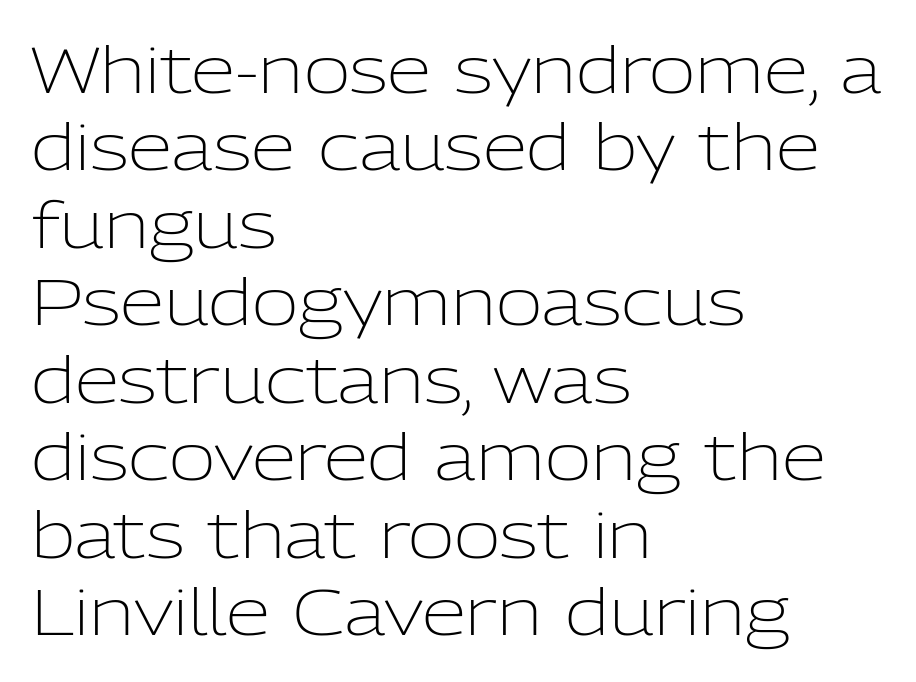
To sum up the face: it is a sans, with no serifs. Glyph-to-glyph distance matches everyday printed text. Nothing heavy about these letters — not bold at all. Notice how the passage keeps a crisp vertical edge on the left only. Varying glyph widths throughout — classic text-font behaviour.
